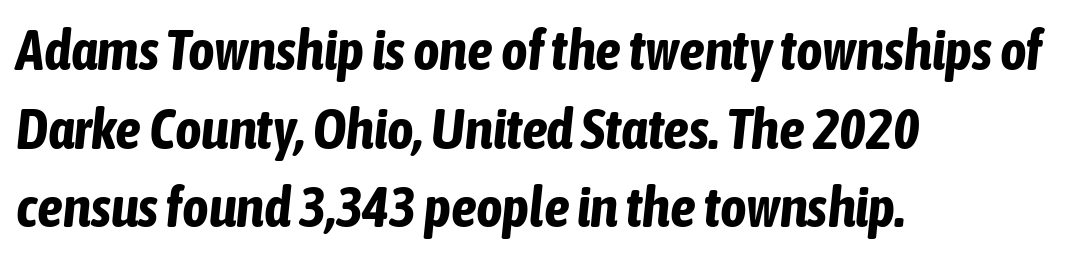
The image shows 57 px bold, condensed type, italic (leaning right); set left-aligned, normal line spacing (1.38x), normal letter spacing, not underlined; low stroke contrast and a medium x-height.
